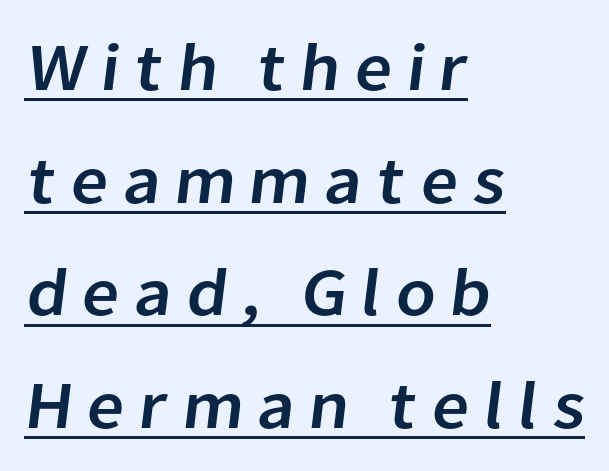
Q: Is the typeface a serif or a sans-serif typeface? A: Sans-serif.
Q: Is the text underlined? A: Yes.
Q: How is the paragraph aligned? A: Left-aligned.
Q: Is the spacing between letters normal or unusually wide? A: Unusually wide.
Q: Is the spacing between lines tight, normal or loose? A: Normal.
Q: Width (condensed, normal, or wide)? A: Normal.
Q: Stroke contrast? A: Low.
Q: x-height? A: Medium.
Q: Monospaced? A: No.
